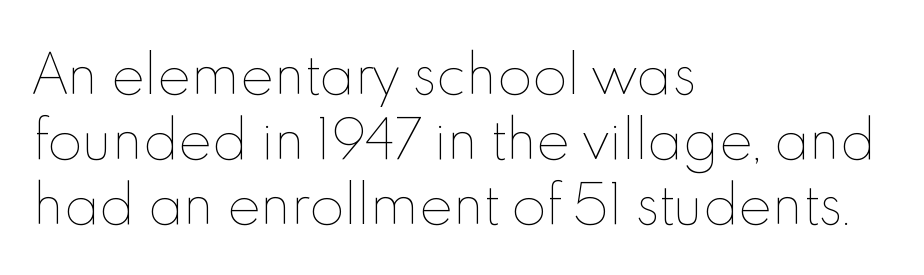
{"italic": "no", "bold": "no", "weight": "thin", "width": "normal", "x_height": "small", "monospaced": "no", "underline": "no", "align": "left", "line_spacing": "normal", "line_spacing_ratio": 1.27, "letter_spacing": "normal", "letter_spacing_em": 0.0, "glyph_px": 51}
